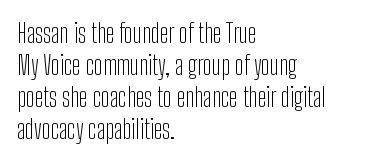
Q: Is the text bold? A: No.
Q: Is the text italic (slanted)? A: No, it is upright.
Q: Is the text underlined? A: No.
Q: How is the paragraph aligned? A: Left-aligned.
Q: Is the spacing between letters normal or unusually wide? A: Normal.
